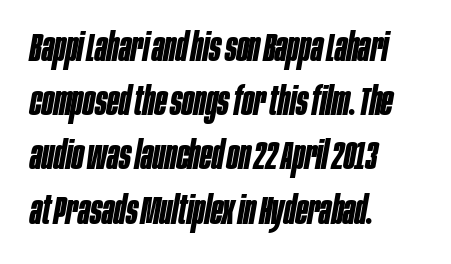
{"italic": "yes", "lean": "right", "slant_degrees": 10, "bold": "yes", "weight": "bold", "width": "condensed", "stroke_contrast": "low", "x_height": "large", "monospaced": "no", "underline": "no", "align": "left", "line_spacing": "normal", "line_spacing_ratio": 1.39, "letter_spacing": "normal", "letter_spacing_em": 0.0, "glyph_px": 39}
